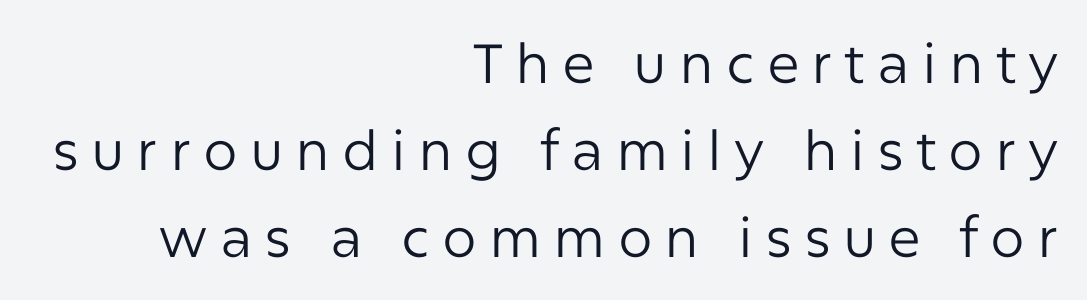
Rows of type keep a routine distance in the vertical direction. On a weight scale, this lands at 450 or below. Short note: letters widely spaced. A typesetter would call this proportional, since set widths differ per character. Which margin do the lines hug? The right one — the left edge is uneven. Nope, no serifs anywhere on these letters.
